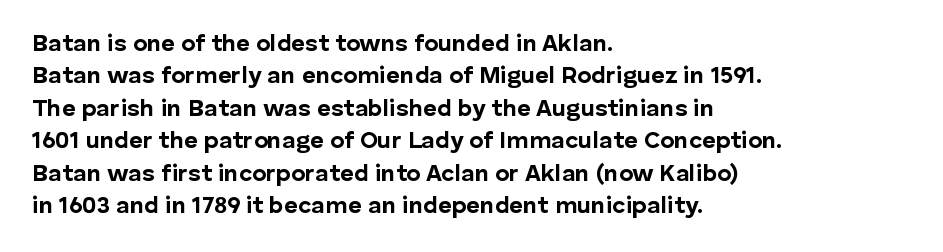
The image shows 24 px bold type, upright; set left-aligned, normal line spacing (1.35x), normal letter spacing, not underlined.
